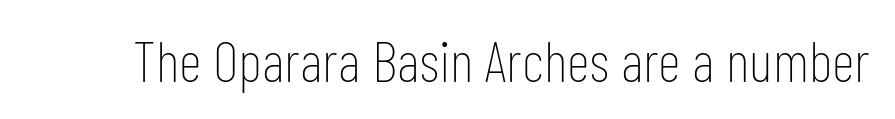
{"serif": "no", "italic": "no", "bold": "no", "weight": "thin", "width": "condensed", "stroke_contrast": "low", "x_height": "medium", "monospaced": "no", "underline": "no", "letter_spacing": "normal", "letter_spacing_em": 0.0, "glyph_px": 57}
